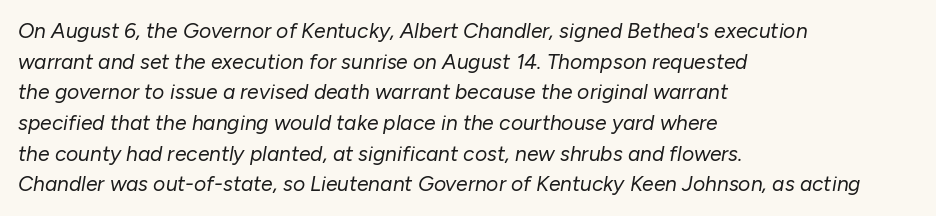
{"italic": "yes", "lean": "right", "slant_degrees": 10, "bold": "no", "underline": "no", "align": "left", "line_spacing": "normal", "line_spacing_ratio": 1.46, "letter_spacing": "normal", "letter_spacing_em": 0.0, "glyph_px": 21}
